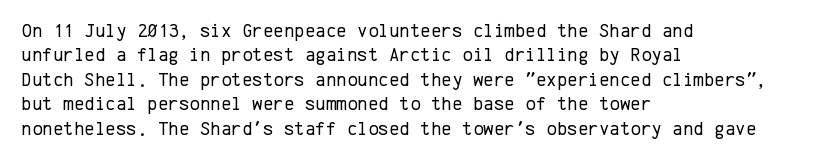
{"italic": "no", "bold": "no", "underline": "no", "align": "left", "line_spacing_ratio": 1.22, "letter_spacing": "normal", "letter_spacing_em": 0.0, "glyph_px": 20}
